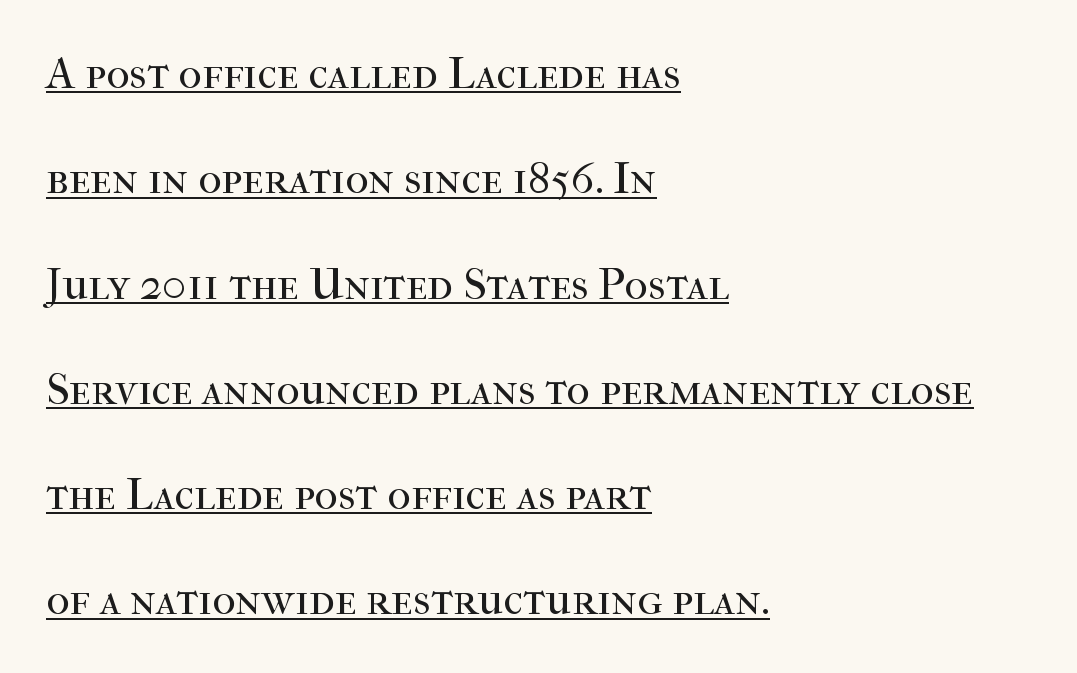
{"serif": "yes", "italic": "no", "bold": "no", "weight": "regular", "width": "normal", "stroke_contrast": "high", "x_height": "medium", "monospaced": "no", "underline": "yes", "align": "left", "line_spacing": "loose", "line_spacing_ratio": 2.34, "letter_spacing": "normal", "letter_spacing_em": 0.0, "glyph_px": 45}
